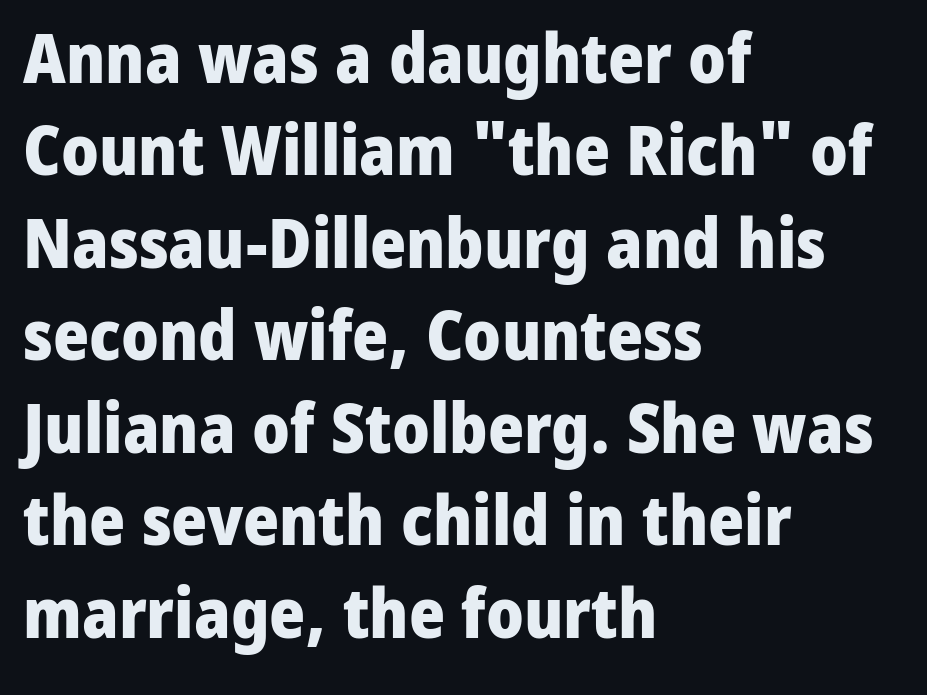
Q: Is the text bold? A: Yes.
Q: Is the text italic (slanted)? A: No, it is upright.
Q: Is the typeface a serif or a sans-serif typeface? A: Sans-serif.
Q: Is the text underlined? A: No.
Q: How is the paragraph aligned? A: Left-aligned.
Q: Is the spacing between letters normal or unusually wide? A: Normal.
Q: Is the spacing between lines tight, normal or loose? A: Normal.
Q: Width (condensed, normal, or wide)? A: Normal.
Q: Stroke contrast? A: Low.
Q: x-height? A: Medium.
Q: Monospaced? A: No.
